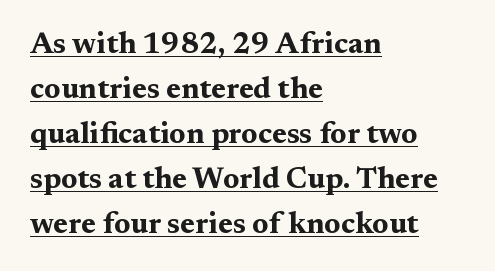
Q: Is the text bold? A: Yes.
Q: Is the text italic (slanted)? A: No, it is upright.
Q: Is the typeface a serif or a sans-serif typeface? A: Serif.
Q: Is the text underlined? A: Yes.
Q: How is the paragraph aligned? A: Left-aligned.
Q: Is the spacing between letters normal or unusually wide? A: Normal.
Q: Is the spacing between lines tight, normal or loose? A: Normal.
Q: Width (condensed, normal, or wide)? A: Wide.
Q: Stroke contrast? A: Medium.
Q: x-height? A: Medium.
Q: Monospaced? A: No.
